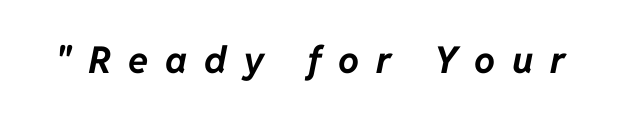
Q: Is the text bold? A: Yes.
Q: Is the text italic (slanted)? A: Yes, it leans right by about 11 degrees.
Q: Is the text underlined? A: No.
Q: Is the spacing between letters normal or unusually wide? A: Unusually wide.
Q: Width (condensed, normal, or wide)? A: Normal.
Q: Stroke contrast? A: Low.
Q: x-height? A: Medium.
Q: Monospaced? A: No.
